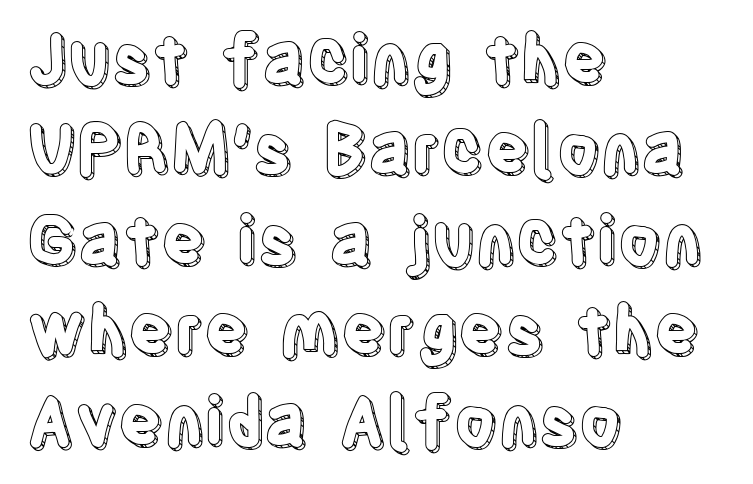
{"italic": "no", "width": "condensed", "x_height": "large", "monospaced": "no", "underline": "no", "align": "left", "line_spacing": "normal", "line_spacing_ratio": 1.35, "letter_spacing": "normal", "letter_spacing_em": 0.0, "glyph_px": 67}
